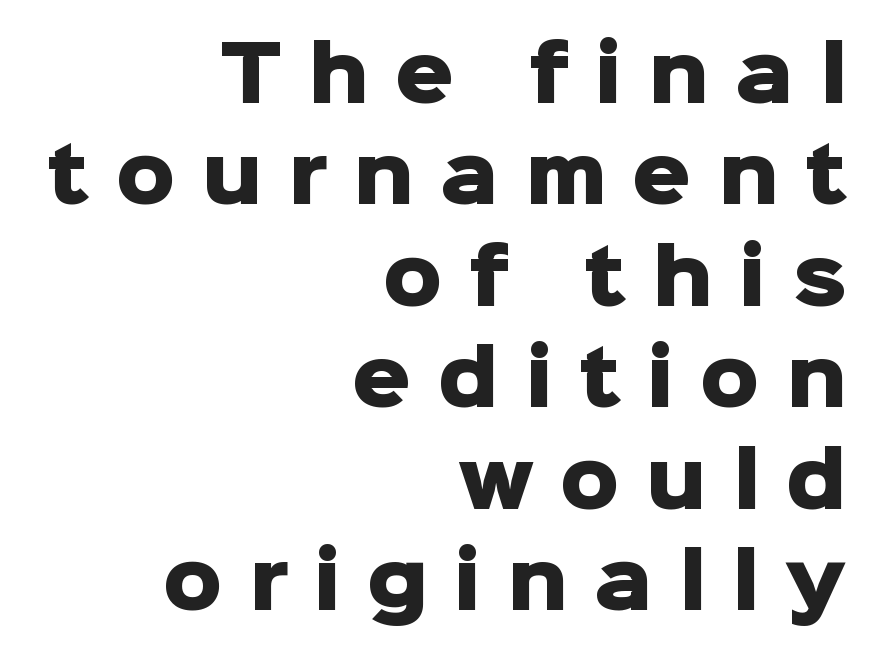
Underline: absent. Stroke thickness is high; the sample reads as a true bold. Nope, not italic — everything's standing straight. Varying glyph widths throughout — classic text-font behaviour.
